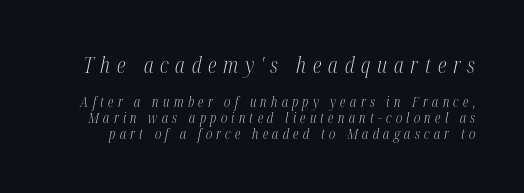
Q: Is the text bold? A: No.
Q: Is the text italic (slanted)? A: Yes, it leans right by about 12 degrees.
Q: Is the text underlined? A: No.
Q: Is the spacing between letters normal or unusually wide? A: Unusually wide.
Q: Is the spacing between lines tight, normal or loose? A: Tight.
Q: Which block of text is set in a larger size, the first (top) or the second (bottom)? A: The first (top) one.
